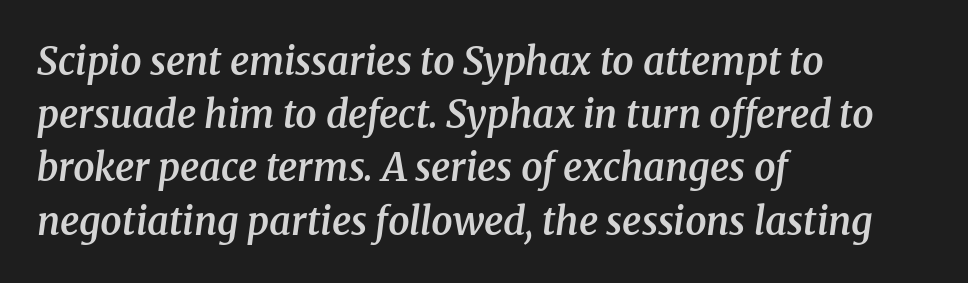
Think of a printed novel: that variable character pitch is what you see here. Standard letterfit; no display-style spreading of the glyphs. Classification — serif. Notice the strokes are somewhat thickened but not fully heavy: this is a semibold.
